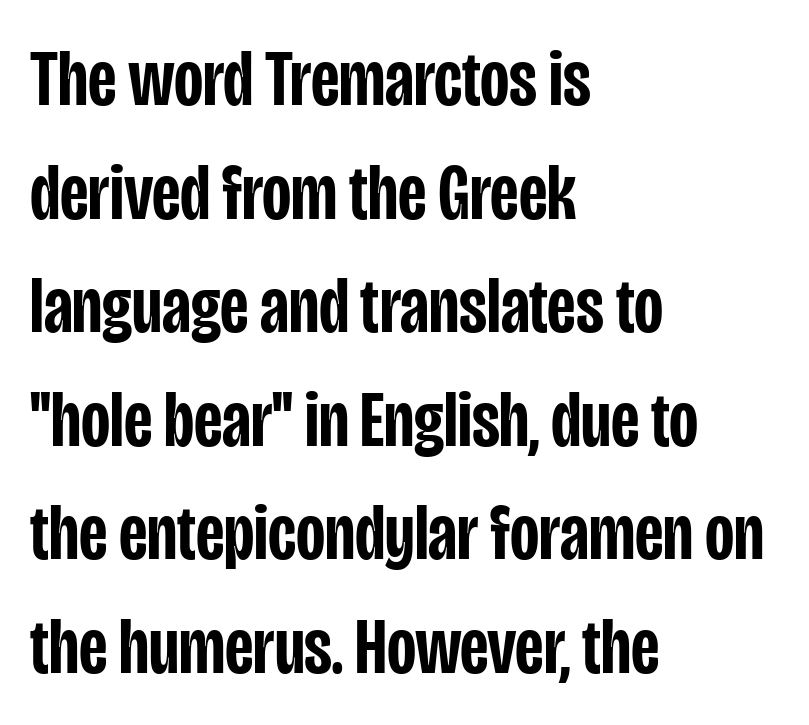
The setting favours the left margin, as ordinary paragraphs usually do. Stroke terminals: plain, sans-serif. The face used here is rendered with its standard letterfit. The foot of each line stays bare and open. A roman cut, with each character standing at attention. Typographic density is moderately raised because the face is semibold.
